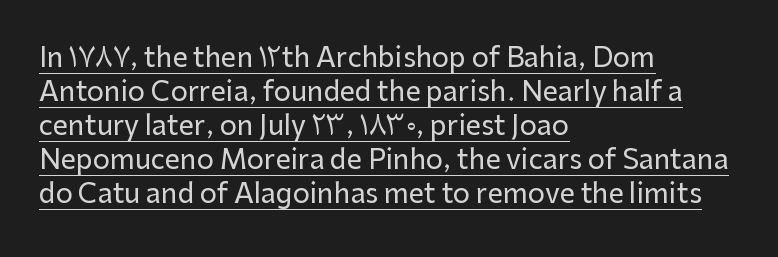
{"italic": "no", "underline": "yes", "align": "left", "line_spacing": "normal", "line_spacing_ratio": 1.26, "letter_spacing": "normal", "letter_spacing_em": 0.0, "glyph_px": 27}
